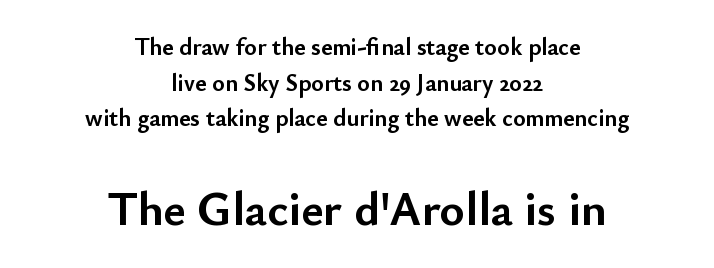
The image shows 48 px semibold sans-serif type, upright; set centered, normal line spacing (1.48x), normal letter spacing, not underlined; the second (bottom) block is 2.0x larger; low stroke contrast and a small x-height.
